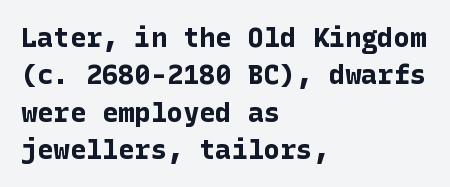
The image shows 27 px bold type, upright; set left-aligned, normal line spacing (1.38x), normal letter spacing, not underlined.
